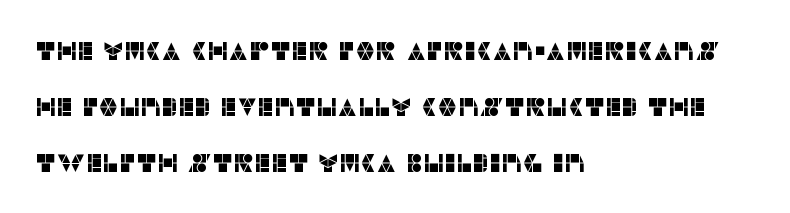
Honestly, the letter spacing is just normal — you wouldn't notice it. The font's upright variant was chosen for this text. Vertical spacing — loose. One-word summary of the alignment: left.
